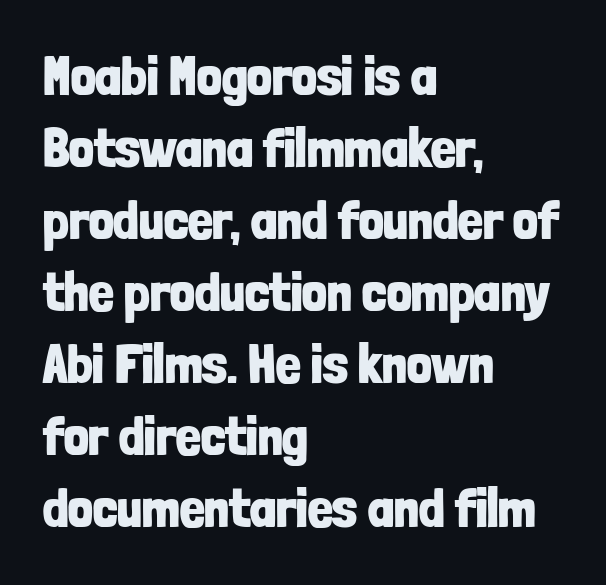
Q: Is the text bold? A: Yes.
Q: Is the text italic (slanted)? A: No, it is upright.
Q: Is the typeface a serif or a sans-serif typeface? A: Sans-serif.
Q: Is the text underlined? A: No.
Q: How is the paragraph aligned? A: Left-aligned.
Q: Is the spacing between letters normal or unusually wide? A: Normal.
Q: Is the spacing between lines tight, normal or loose? A: Normal.
Q: Width (condensed, normal, or wide)? A: Condensed.
Q: Stroke contrast? A: Low.
Q: x-height? A: Medium.
Q: Monospaced? A: No.
